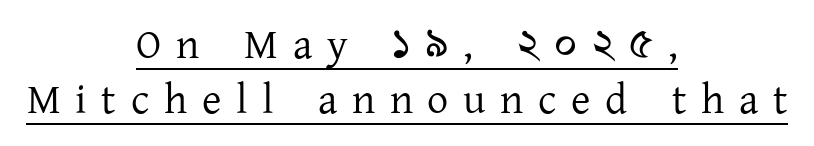
Q: Is the text bold? A: No.
Q: Is the text italic (slanted)? A: No, it is upright.
Q: Is the typeface a serif or a sans-serif typeface? A: Serif.
Q: Is the text underlined? A: Yes.
Q: How is the paragraph aligned? A: Centered.
Q: Is the spacing between letters normal or unusually wide? A: Unusually wide.
Q: Is the spacing between lines tight, normal or loose? A: Normal.
Q: Width (condensed, normal, or wide)? A: Normal.
Q: Stroke contrast? A: Low.
Q: x-height? A: Medium.
Q: Monospaced? A: No.
